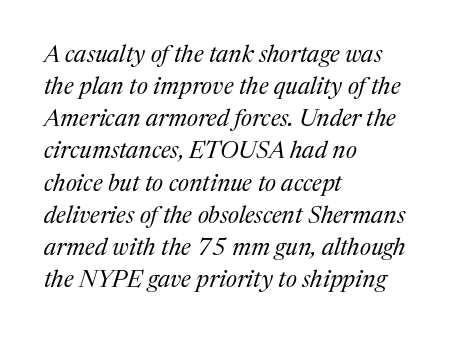
Italic? Definitely — the glyphs are oblique. Vertical spacing — default. The area under the type is left untouched. Horizontally, the lines are justified to the leading edge only. The tracking reads as untouched default to a designer's eye. On a weight scale, this lands at 450 or below.
